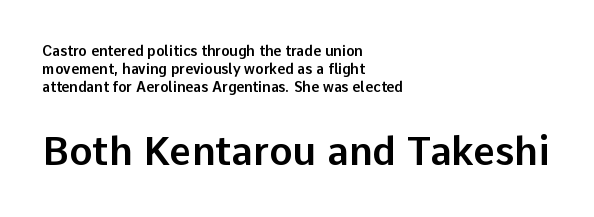
{"serif": "no", "italic": "no", "width": "normal", "stroke_contrast": "low", "x_height": "medium", "monospaced": "no", "underline": "no", "align": "left", "line_spacing": "normal", "line_spacing_ratio": 1.27, "letter_spacing": "normal", "letter_spacing_em": 0.0, "larger_block": "second", "size_ratio": 2.79, "glyph_px": 39}
